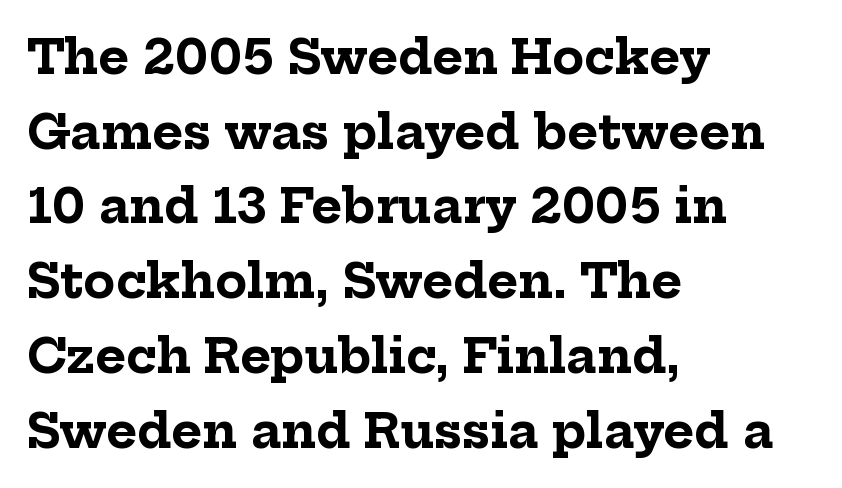
The image shows 47 px bold serif type, upright; set left-aligned, normal line spacing (1.59x), normal letter spacing, not underlined; low stroke contrast and a medium x-height.
